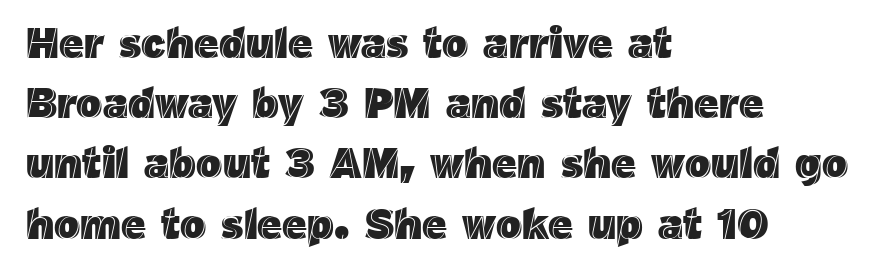
The image shows 43 px text type, upright; set left-aligned, normal line spacing (1.4x), normal letter spacing, not underlined; a medium x-height.
